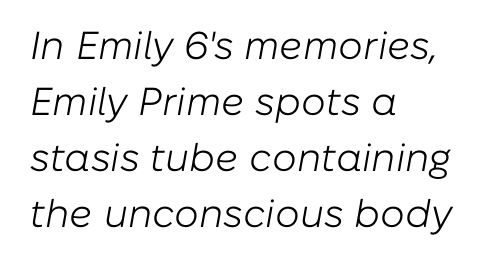
Q: Is the text bold? A: No.
Q: Is the text italic (slanted)? A: Yes, it leans right by about 10 degrees.
Q: Is the text underlined? A: No.
Q: How is the paragraph aligned? A: Left-aligned.
Q: Is the spacing between letters normal or unusually wide? A: Normal.
Q: Is the spacing between lines tight, normal or loose? A: Normal.
Q: Width (condensed, normal, or wide)? A: Normal.
Q: Stroke contrast? A: Low.
Q: x-height? A: Medium.
Q: Monospaced? A: No.
